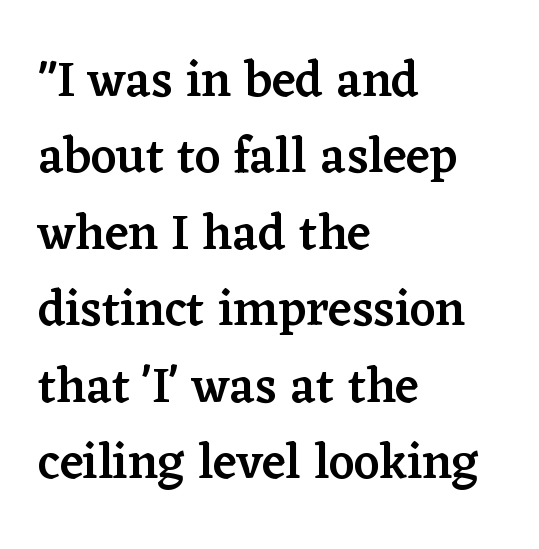
{"serif": "yes", "italic": "no", "bold": "semi", "weight": "semibold", "width": "normal", "stroke_contrast": "low", "x_height": "medium", "monospaced": "no", "underline": "no", "align": "left", "line_spacing": "normal", "line_spacing_ratio": 1.53, "letter_spacing": "normal", "letter_spacing_em": 0.0, "glyph_px": 50}
